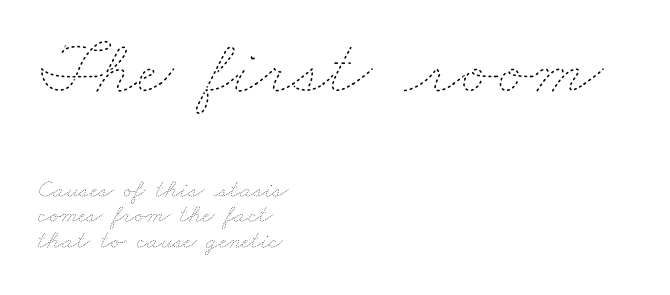
Q: Is the text bold? A: No.
Q: Is the text underlined? A: No.
Q: How is the paragraph aligned? A: Left-aligned.
Q: Is the spacing between letters normal or unusually wide? A: Normal.
Q: Is the spacing between lines tight, normal or loose? A: Tight.
Q: Which block of text is set in a larger size, the first (top) or the second (bottom)? A: The first (top) one.
Q: Width (condensed, normal, or wide)? A: Wide.
Q: Stroke contrast? A: Low.
Q: x-height? A: Small.
Q: Monospaced? A: No.
